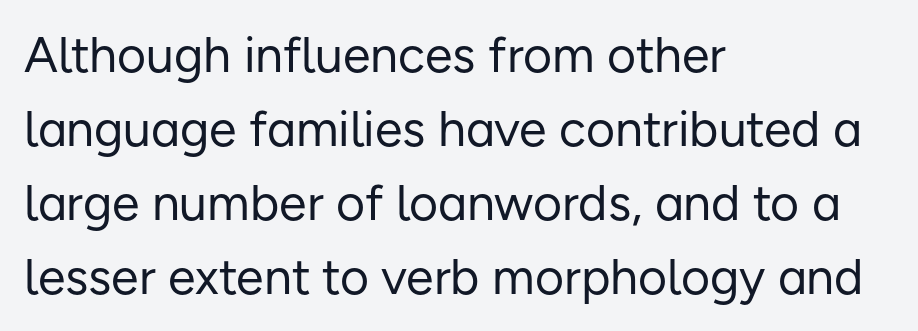
{"serif": "no", "italic": "no", "bold": "no", "weight": "regular", "width": "normal", "stroke_contrast": "low", "x_height": "medium", "monospaced": "no", "underline": "no", "align": "left", "line_spacing": "normal", "line_spacing_ratio": 1.48, "letter_spacing": "normal", "letter_spacing_em": 0.0, "glyph_px": 50}
